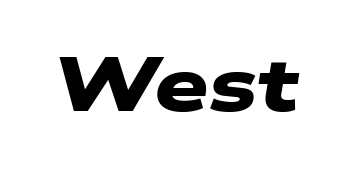
Q: Is the text bold? A: Yes.
Q: Is the typeface a serif or a sans-serif typeface? A: Sans-serif.
Q: Is the text underlined? A: No.
Q: Is the spacing between letters normal or unusually wide? A: Normal.
Q: Width (condensed, normal, or wide)? A: Wide.
Q: Stroke contrast? A: Low.
Q: x-height? A: Medium.
Q: Monospaced? A: No.
